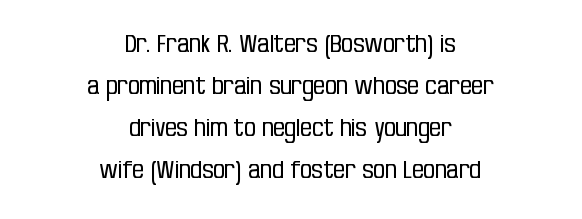
The image shows 23 px text type, upright; set centered, line spacing 1.83x, normal letter spacing, not underlined.
